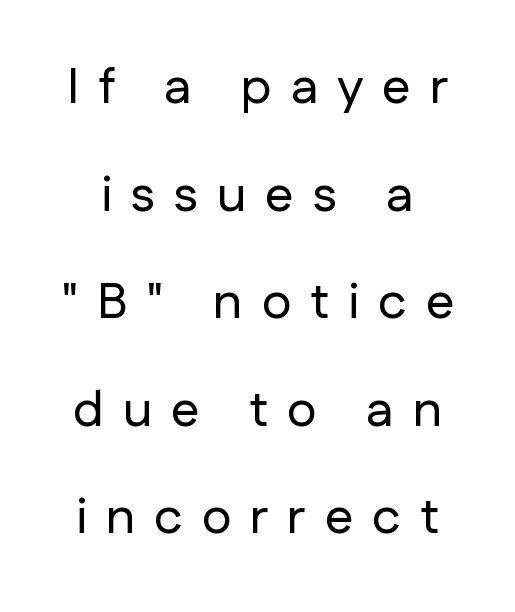
{"serif": "no", "italic": "no", "width": "normal", "stroke_contrast": "low", "x_height": "medium", "monospaced": "no", "underline": "no", "line_spacing": "loose", "line_spacing_ratio": 2.11, "letter_spacing": "wide", "letter_spacing_em": 0.37, "glyph_px": 51}
